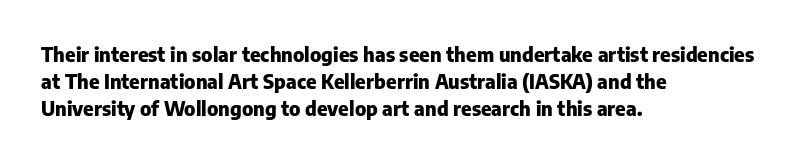
{"italic": "no", "bold": "yes", "underline": "no", "align": "left", "line_spacing": "normal", "line_spacing_ratio": 1.35, "letter_spacing": "normal", "letter_spacing_em": 0.0, "glyph_px": 20}
